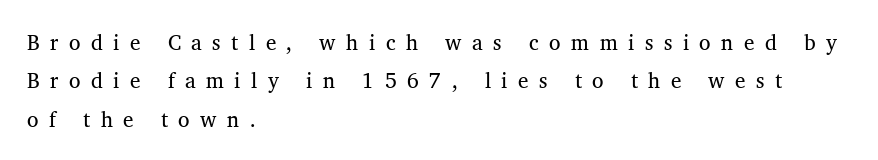
Q: Is the text bold? A: No.
Q: Is the text italic (slanted)? A: No, it is upright.
Q: Is the text underlined? A: No.
Q: How is the paragraph aligned? A: Left-aligned.
Q: Is the spacing between letters normal or unusually wide? A: Unusually wide.
